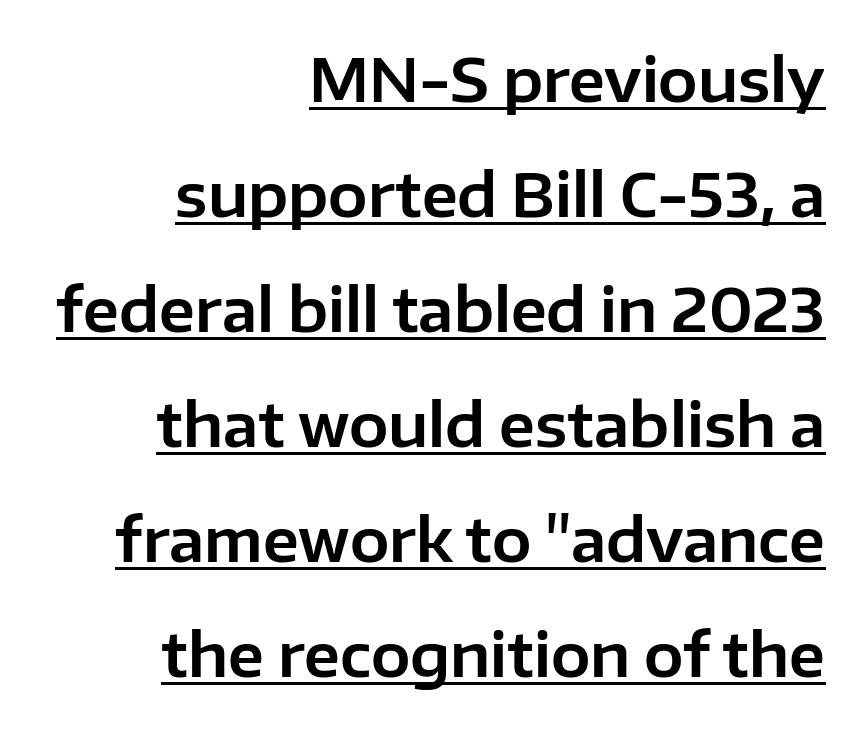
Q: Is the text italic (slanted)? A: No, it is upright.
Q: Is the typeface a serif or a sans-serif typeface? A: Sans-serif.
Q: Is the text underlined? A: Yes.
Q: How is the paragraph aligned? A: Right-aligned.
Q: Is the spacing between letters normal or unusually wide? A: Normal.
Q: Is the spacing between lines tight, normal or loose? A: Loose.
Q: Width (condensed, normal, or wide)? A: Normal.
Q: Stroke contrast? A: Low.
Q: x-height? A: Medium.
Q: Monospaced? A: No.
